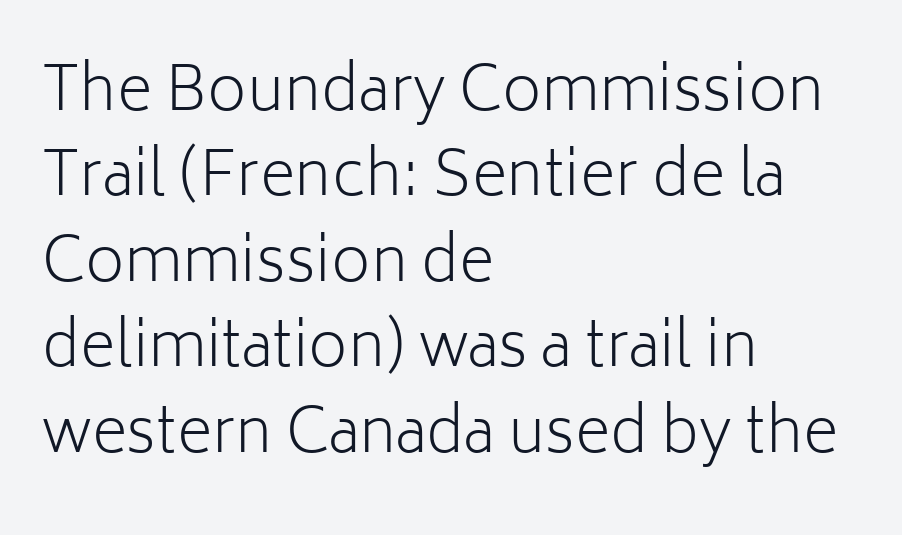
Q: Is the text bold? A: No.
Q: Is the text italic (slanted)? A: No, it is upright.
Q: Is the typeface a serif or a sans-serif typeface? A: Sans-serif.
Q: Is the text underlined? A: No.
Q: How is the paragraph aligned? A: Left-aligned.
Q: Is the spacing between letters normal or unusually wide? A: Normal.
Q: Is the spacing between lines tight, normal or loose? A: Normal.
Q: Width (condensed, normal, or wide)? A: Normal.
Q: Stroke contrast? A: Low.
Q: x-height? A: Medium.
Q: Monospaced? A: No.
